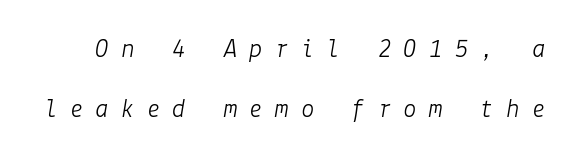
{"italic": "yes", "lean": "right", "slant_degrees": 9, "bold": "no", "underline": "no", "line_spacing": "loose", "line_spacing_ratio": 2.21, "letter_spacing": "wide", "letter_spacing_em": 0.45, "glyph_px": 27}
